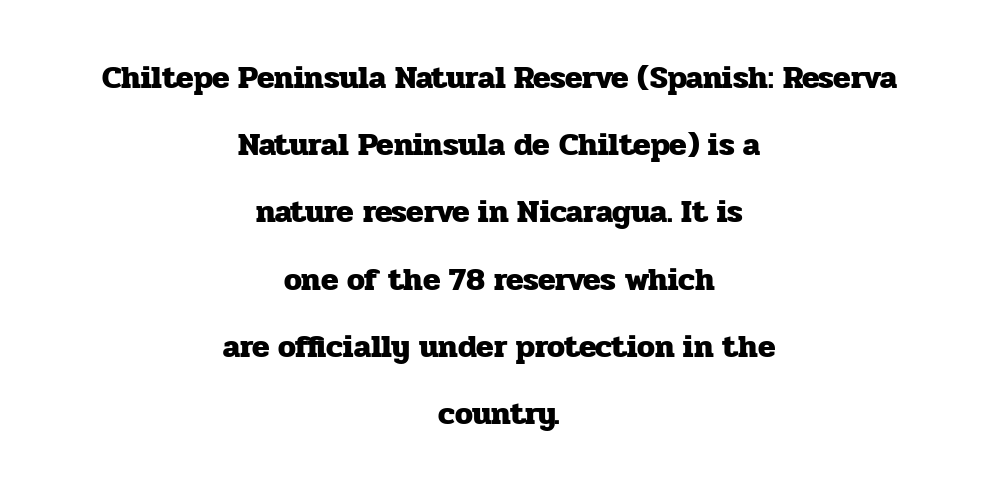
{"serif": "yes", "italic": "no", "bold": "yes", "weight": "heavy", "width": "normal", "stroke_contrast": "low", "x_height": "medium", "monospaced": "no", "underline": "no", "align": "center", "line_spacing": "loose", "line_spacing_ratio": 2.1, "letter_spacing": "normal", "letter_spacing_em": 0.0, "glyph_px": 32}
